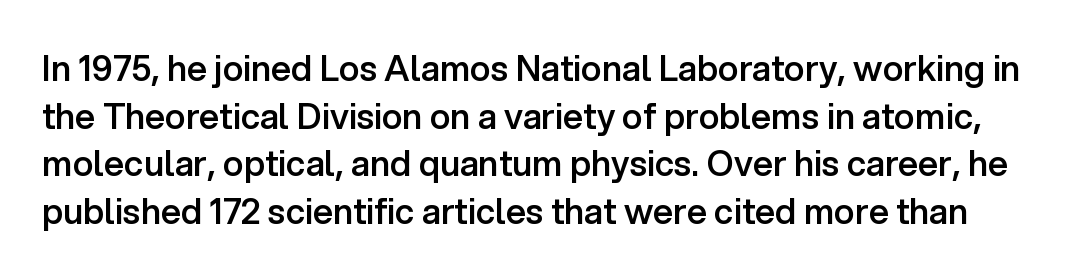
Q: Is the text bold? A: Semi-bold.
Q: Is the text italic (slanted)? A: No, it is upright.
Q: Is the typeface a serif or a sans-serif typeface? A: Sans-serif.
Q: Is the text underlined? A: No.
Q: Is the spacing between letters normal or unusually wide? A: Normal.
Q: Is the spacing between lines tight, normal or loose? A: Normal.
Q: Width (condensed, normal, or wide)? A: Normal.
Q: Stroke contrast? A: Low.
Q: x-height? A: Medium.
Q: Monospaced? A: No.
